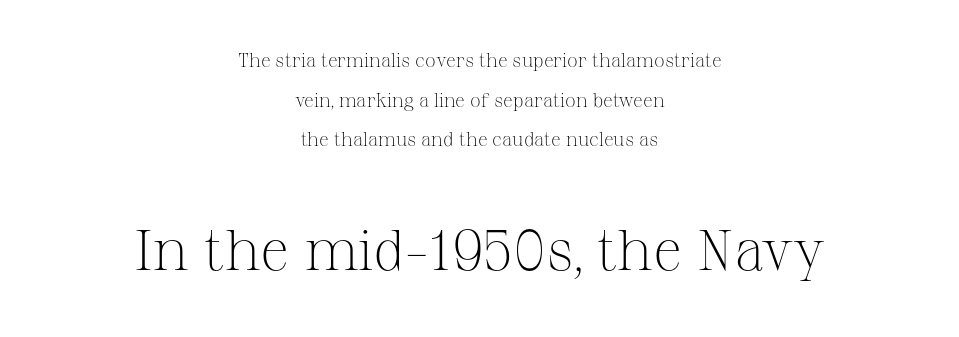
Q: Is the text bold? A: No.
Q: Is the text italic (slanted)? A: No, it is upright.
Q: Is the typeface a serif or a sans-serif typeface? A: Serif.
Q: Is the text underlined? A: No.
Q: How is the paragraph aligned? A: Centered.
Q: Is the spacing between letters normal or unusually wide? A: Normal.
Q: Is the spacing between lines tight, normal or loose? A: Loose.
Q: Which block of text is set in a larger size, the first (top) or the second (bottom)? A: The second (bottom) one.
Q: Width (condensed, normal, or wide)? A: Normal.
Q: Stroke contrast? A: Medium.
Q: x-height? A: Medium.
Q: Monospaced? A: No.
